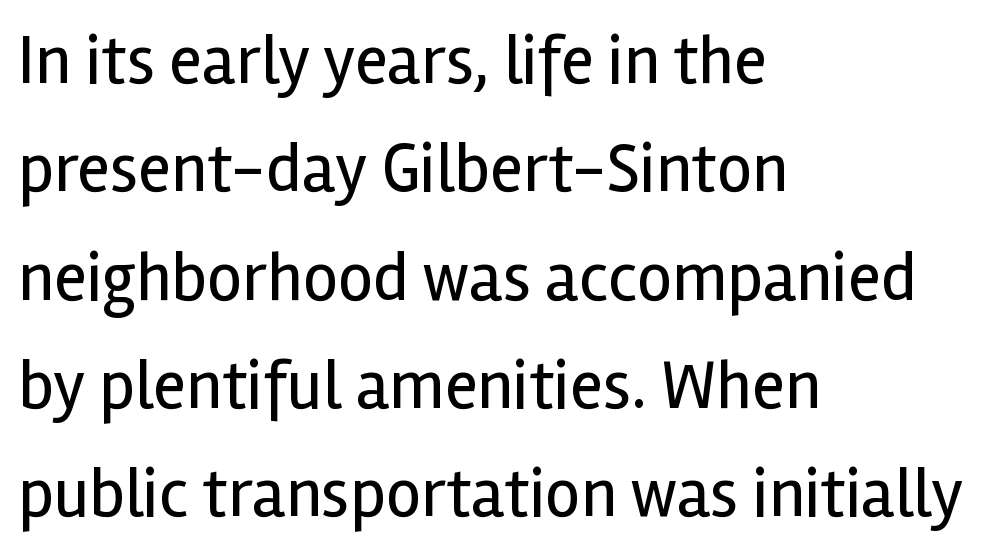
The image shows 69 px regular-weight sans-serif type, upright; set left-aligned, normal line spacing (1.57x), normal letter spacing, not underlined; a medium x-height.
